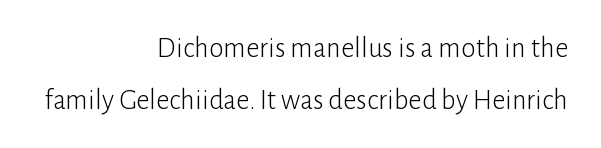
{"serif": "no", "italic": "no", "bold": "no", "weight": "light", "width": "normal", "stroke_contrast": "low", "x_height": "medium", "monospaced": "no", "underline": "no", "align": "right", "line_spacing_ratio": 1.78, "letter_spacing": "normal", "letter_spacing_em": 0.0, "glyph_px": 29}
